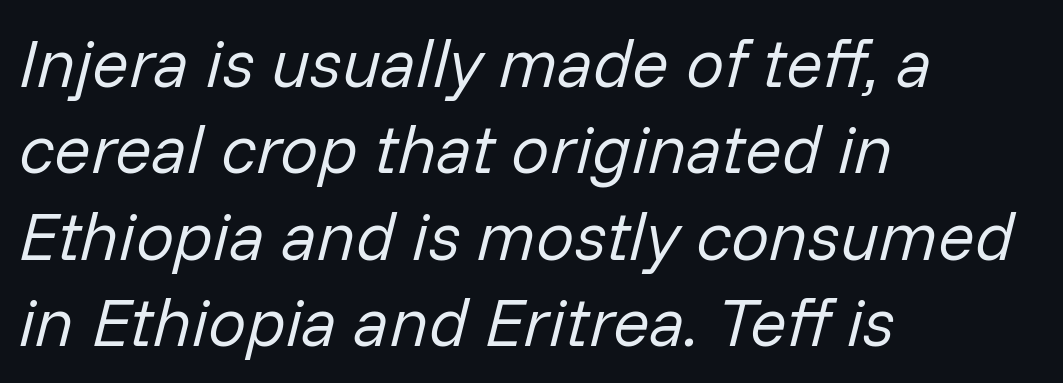
Q: Is the text bold? A: No.
Q: Is the text italic (slanted)? A: Yes, it leans right by about 14 degrees.
Q: Is the text underlined? A: No.
Q: How is the paragraph aligned? A: Left-aligned.
Q: Is the spacing between letters normal or unusually wide? A: Normal.
Q: Is the spacing between lines tight, normal or loose? A: Normal.
Q: Width (condensed, normal, or wide)? A: Normal.
Q: Stroke contrast? A: Low.
Q: x-height? A: Medium.
Q: Monospaced? A: No.
